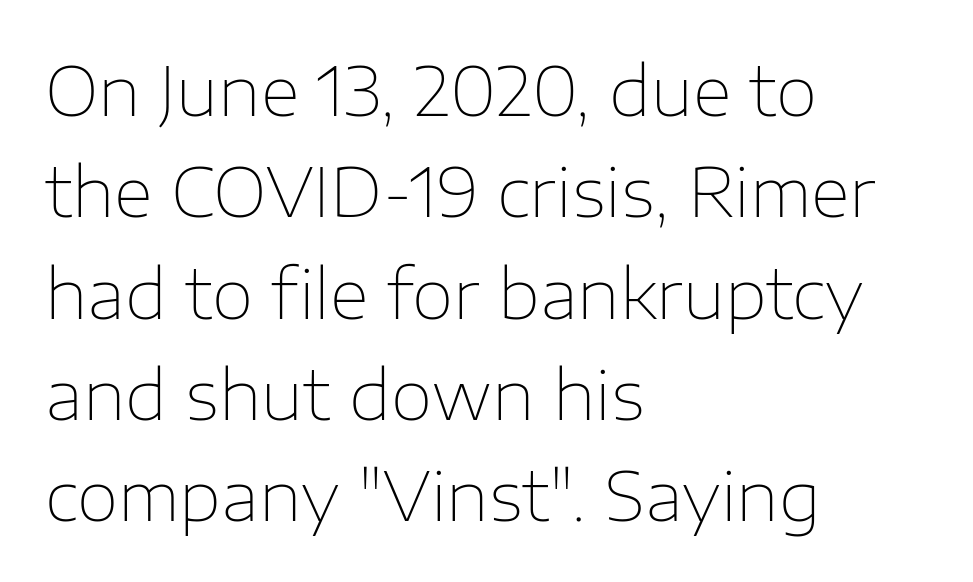
A typesetter would label this face a sans. The space beneath each line is pristine and unruled. Unlike italic type, these characters show no tilt at all. The passage shown is typed in a proportional face where columns would drift.
